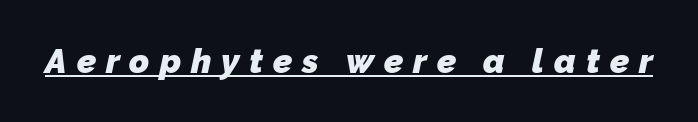
The image shows 34 px heavy sans-serif type; set unusually wide letter spacing (+0.29 em), underlined; low stroke contrast and a medium x-height.
